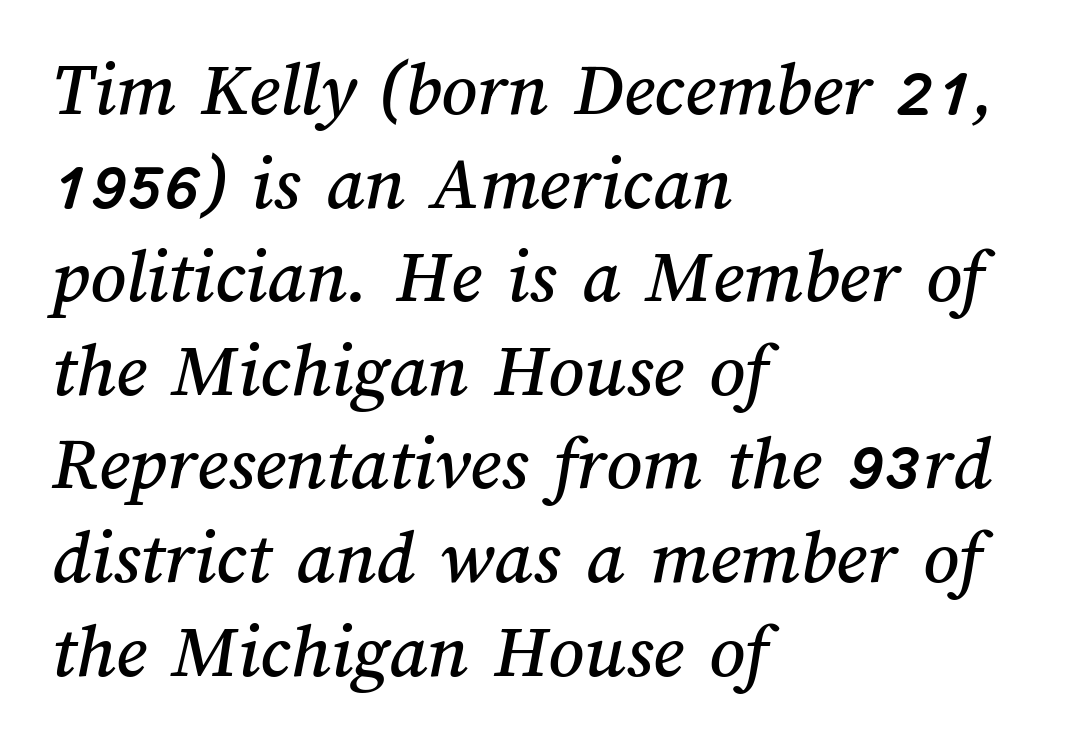
Q: Is the text underlined? A: No.
Q: How is the paragraph aligned? A: Left-aligned.
Q: Is the spacing between letters normal or unusually wide? A: Normal.
Q: Width (condensed, normal, or wide)? A: Normal.
Q: Stroke contrast? A: Medium.
Q: x-height? A: Medium.
Q: Monospaced? A: No.
